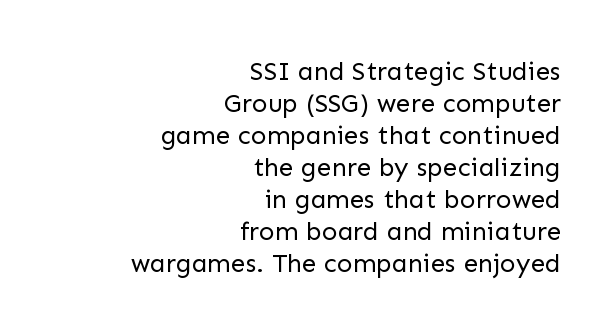
Q: Is the text bold? A: No.
Q: Is the text italic (slanted)? A: No, it is upright.
Q: Is the text underlined? A: No.
Q: How is the paragraph aligned? A: Right-aligned.
Q: Is the spacing between letters normal or unusually wide? A: Normal.
